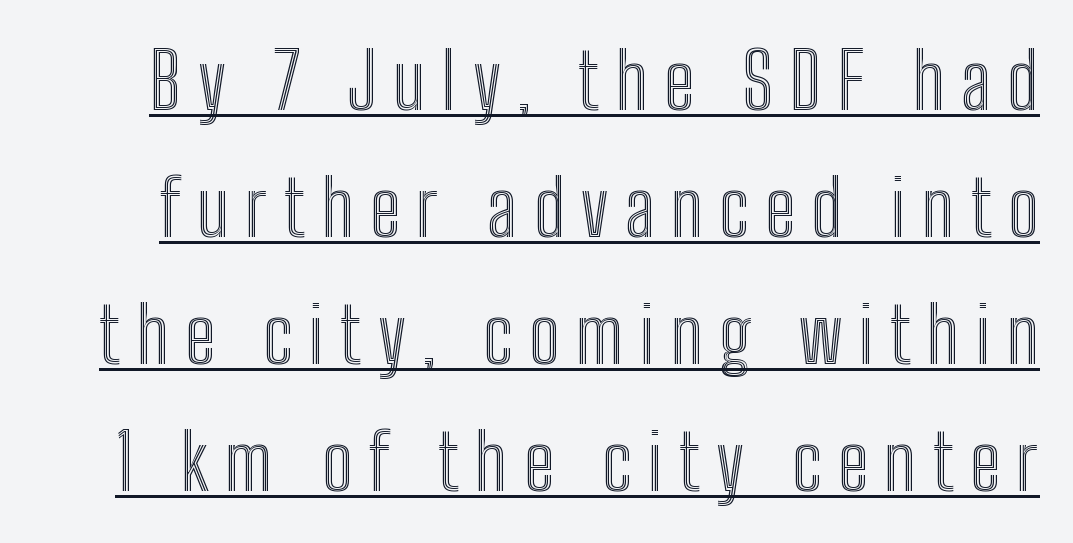
Q: Is the text italic (slanted)? A: No, it is upright.
Q: Is the text underlined? A: Yes.
Q: Is the spacing between letters normal or unusually wide? A: Unusually wide.
Q: Is the spacing between lines tight, normal or loose? A: Normal.
Q: Width (condensed, normal, or wide)? A: Condensed.
Q: x-height? A: Medium.
Q: Monospaced? A: No.
